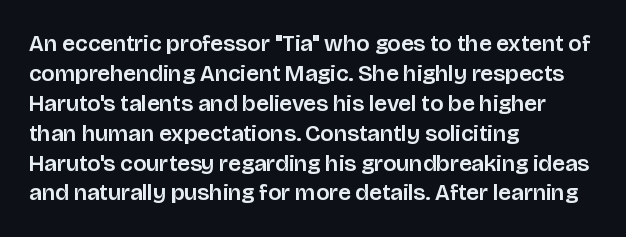
Q: Is the text italic (slanted)? A: No, it is upright.
Q: Is the text underlined? A: No.
Q: How is the paragraph aligned? A: Left-aligned.
Q: Is the spacing between letters normal or unusually wide? A: Normal.
Q: Is the spacing between lines tight, normal or loose? A: Normal.
